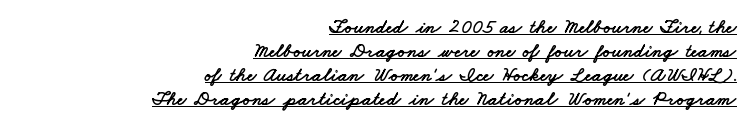
Q: Is the text underlined? A: Yes.
Q: How is the paragraph aligned? A: Right-aligned.
Q: Is the spacing between letters normal or unusually wide? A: Normal.
